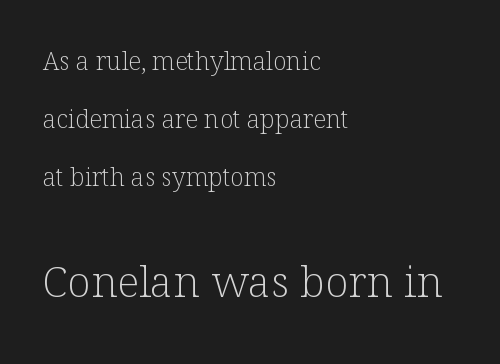
The image shows 43 px light serif type, upright; set left-aligned, loose line spacing (2.32x), normal letter spacing, not underlined; the second (bottom) block is 1.72x larger; low stroke contrast and a medium x-height.
